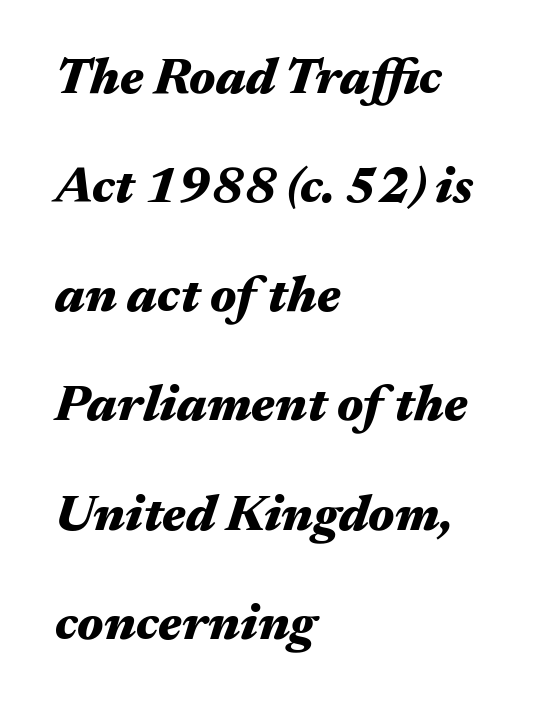
Q: Is the text bold? A: Yes.
Q: Is the text italic (slanted)? A: Yes, it leans right by about 17 degrees.
Q: Is the text underlined? A: No.
Q: How is the paragraph aligned? A: Left-aligned.
Q: Is the spacing between letters normal or unusually wide? A: Normal.
Q: Is the spacing between lines tight, normal or loose? A: Loose.
Q: Width (condensed, normal, or wide)? A: Wide.
Q: Stroke contrast? A: Medium.
Q: x-height? A: Medium.
Q: Monospaced? A: No.
